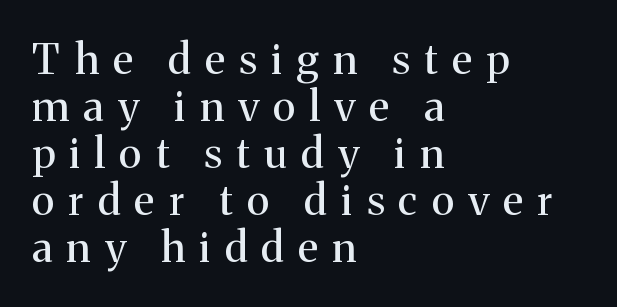
The image shows 42 px regular-weight serif type, upright; set left-aligned, tight line spacing (1.12x), unusually wide letter spacing (+0.34 em), not underlined; medium stroke contrast and a medium x-height.
